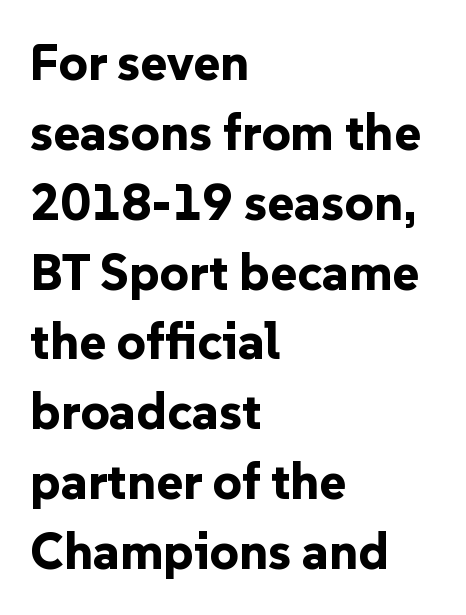
{"serif": "no", "italic": "no", "bold": "yes", "weight": "bold", "width": "normal", "stroke_contrast": "low", "x_height": "medium", "monospaced": "no", "underline": "no", "align": "left", "line_spacing": "normal", "line_spacing_ratio": 1.37, "letter_spacing": "normal", "letter_spacing_em": 0.0, "glyph_px": 51}
